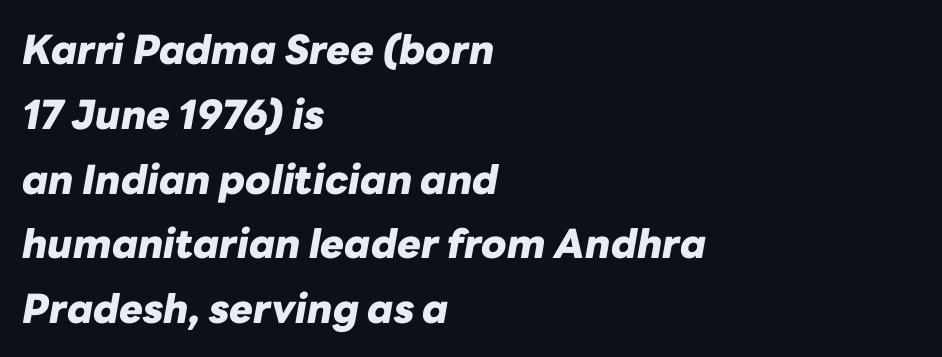
The string is rendered with underlining switched off. The passage shown is emphatically bold. There is no visible air inserted between adjacent glyphs. In CSS terms this would be text-align: left. The block of text has a typical density, with ordinary space between rows. These lines are rendered in a variable-pitch font.
